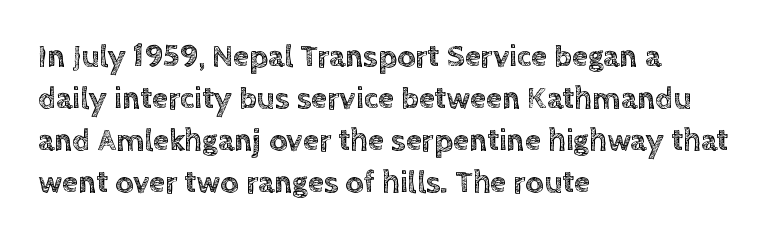
The image shows 32 px text type, upright; set left-aligned, normal line spacing (1.31x), normal letter spacing, not underlined; a large x-height.
